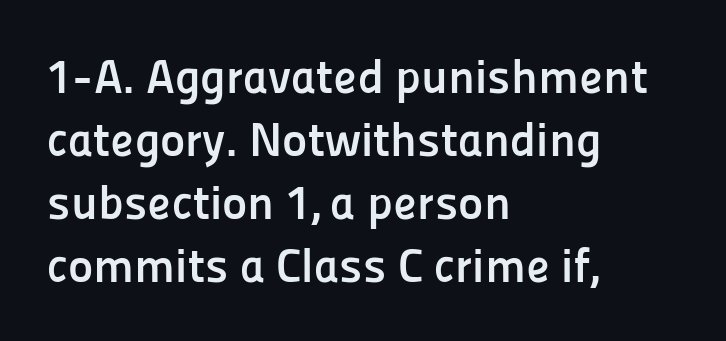
{"serif": "no", "italic": "no", "bold": "yes", "weight": "semibold", "width": "normal", "stroke_contrast": "low", "x_height": "medium", "monospaced": "no", "underline": "no", "align": "left", "line_spacing": "normal", "line_spacing_ratio": 1.31, "letter_spacing": "normal", "letter_spacing_em": 0.0, "glyph_px": 48}
